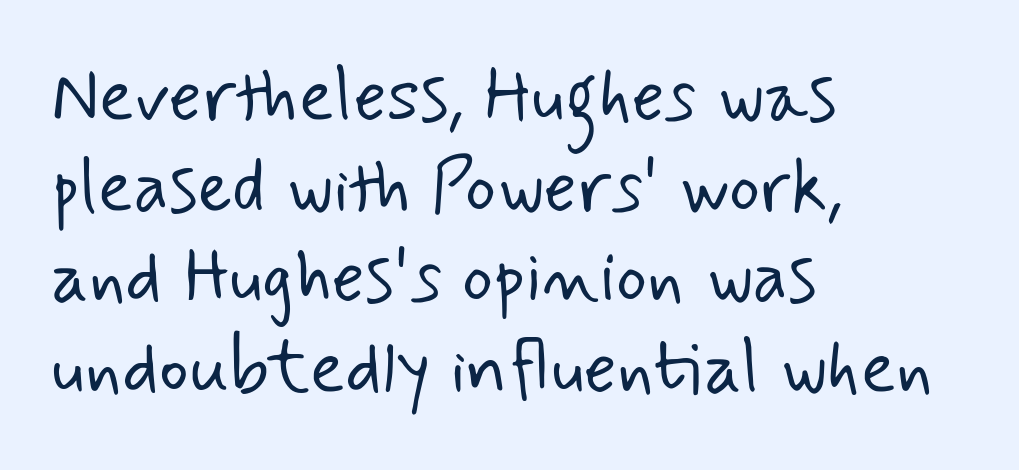
Q: Is the text bold? A: No.
Q: Is the typeface a serif or a sans-serif typeface? A: Sans-serif.
Q: Is the text underlined? A: No.
Q: How is the paragraph aligned? A: Left-aligned.
Q: Is the spacing between letters normal or unusually wide? A: Normal.
Q: Width (condensed, normal, or wide)? A: Normal.
Q: Stroke contrast? A: Low.
Q: x-height? A: Small.
Q: Monospaced? A: No.
